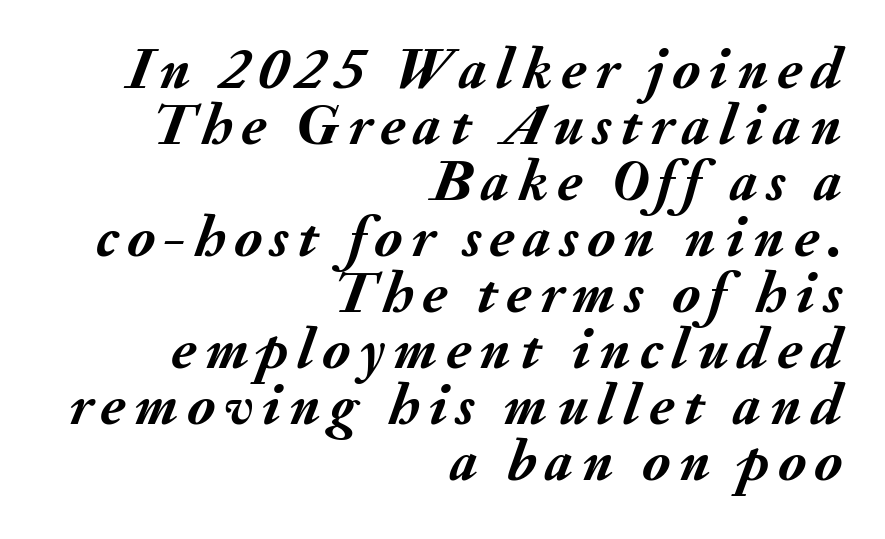
Is the block centered? No — it sits flush against the right margin. An italicized treatment has been applied to the whole sample. The letters advance in unequal steps, a hallmark of proportional type. Glance below the letters and you will spot only blank space.
